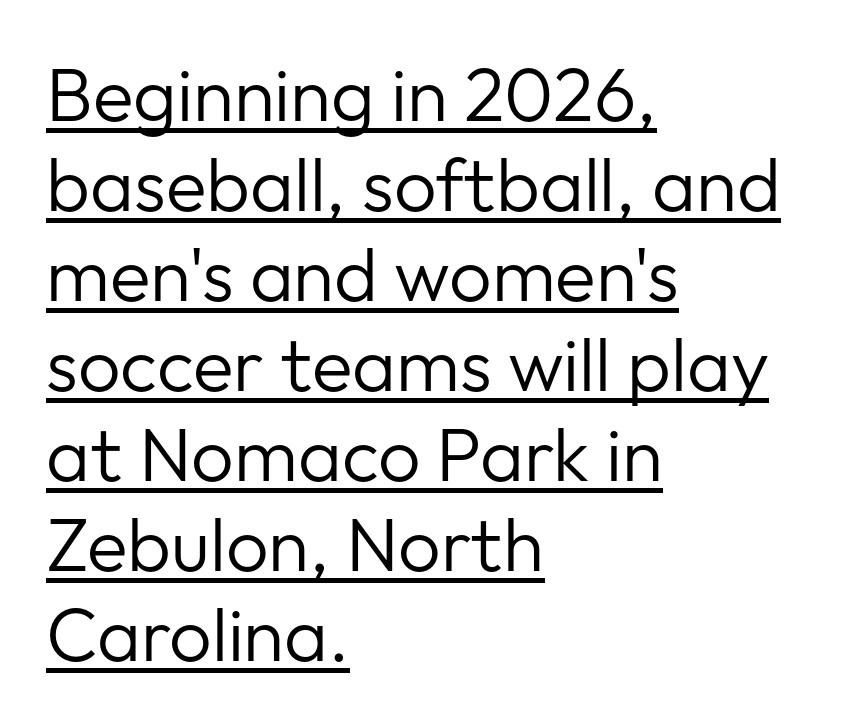
Q: Is the text bold? A: No.
Q: Is the text italic (slanted)? A: No, it is upright.
Q: Is the typeface a serif or a sans-serif typeface? A: Sans-serif.
Q: Is the text underlined? A: Yes.
Q: How is the paragraph aligned? A: Left-aligned.
Q: Is the spacing between letters normal or unusually wide? A: Normal.
Q: Width (condensed, normal, or wide)? A: Normal.
Q: Stroke contrast? A: Low.
Q: x-height? A: Medium.
Q: Monospaced? A: No.
